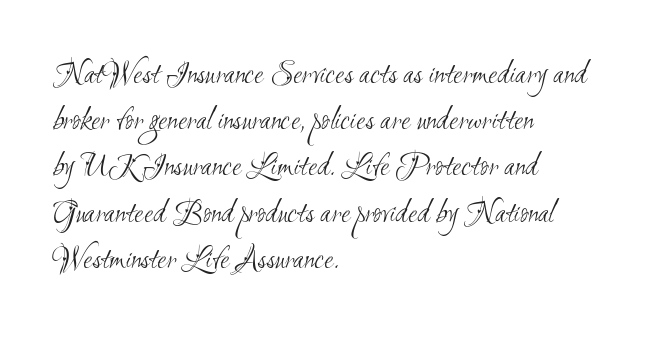
Rows of type keep a routine distance in the vertical direction. Descender tails drop into unmarked territory. Think of a printed novel: that variable character pitch is what you see here. The face used here is a sans, in the tradition of grotesques and geometrics. The strokes are not fattened; the text isn't bold. The setting favours the left margin, as ordinary paragraphs usually do.
